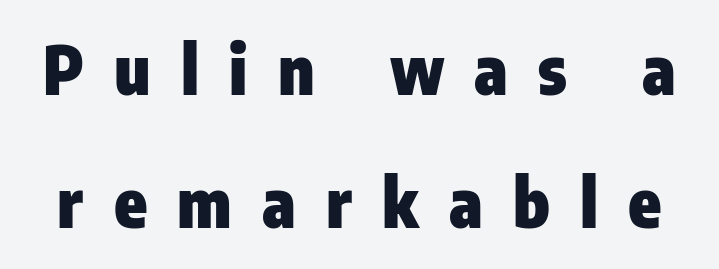
{"serif": "no", "italic": "no", "bold": "yes", "weight": "heavy", "width": "condensed", "stroke_contrast": "low", "x_height": "medium", "monospaced": "no", "underline": "no", "line_spacing": "loose", "line_spacing_ratio": 1.99, "letter_spacing": "wide", "letter_spacing_em": 0.45, "glyph_px": 67}
